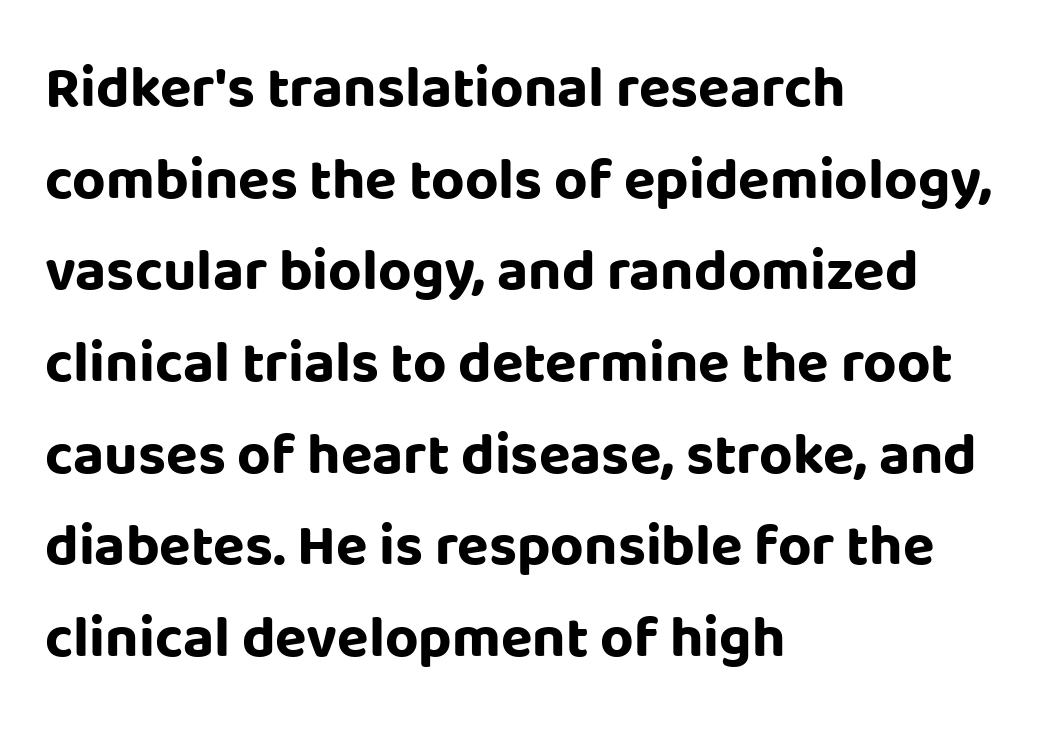
Q: Is the text bold? A: Yes.
Q: Is the text italic (slanted)? A: No, it is upright.
Q: Is the typeface a serif or a sans-serif typeface? A: Sans-serif.
Q: Is the text underlined? A: No.
Q: How is the paragraph aligned? A: Left-aligned.
Q: Is the spacing between letters normal or unusually wide? A: Normal.
Q: Is the spacing between lines tight, normal or loose? A: Normal.
Q: Width (condensed, normal, or wide)? A: Normal.
Q: Stroke contrast? A: Low.
Q: x-height? A: Large.
Q: Monospaced? A: No.
